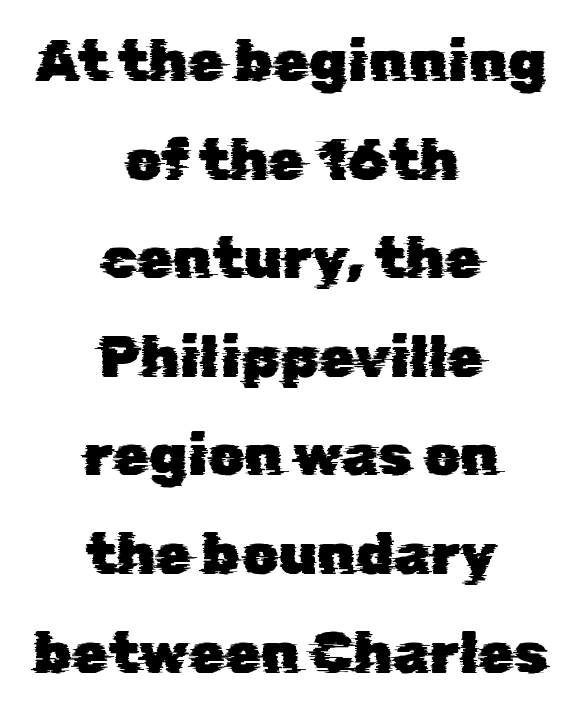
Q: Is the typeface a serif or a sans-serif typeface? A: Sans-serif.
Q: Is the text underlined? A: No.
Q: How is the paragraph aligned? A: Centered.
Q: Is the spacing between letters normal or unusually wide? A: Normal.
Q: Is the spacing between lines tight, normal or loose? A: Normal.
Q: Width (condensed, normal, or wide)? A: Normal.
Q: Stroke contrast? A: Low.
Q: x-height? A: Medium.
Q: Monospaced? A: No.
